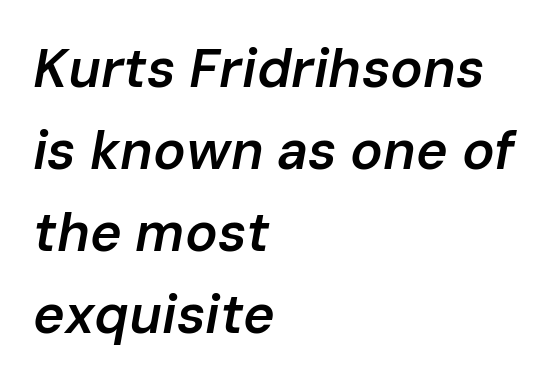
The image shows 54 px semibold type, italic (leaning right); set left-aligned, normal line spacing (1.52x), normal letter spacing, not underlined; low stroke contrast and a medium x-height.
